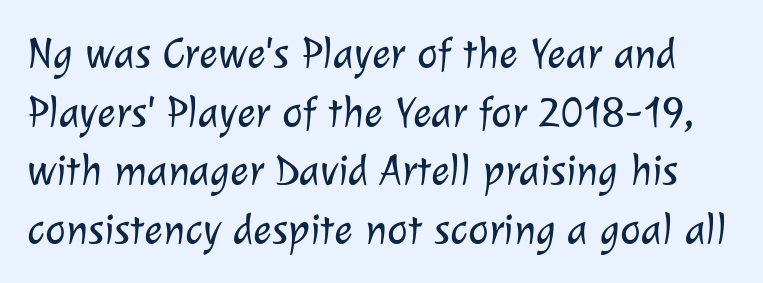
Proportional: the letters do not fall into vertical columns. Regarding serifs, this sample does without them. Summary of vertical rhythm: regular, with standard interline spacing. Each row of text sits above clean, open space. The face used here is rendered with its standard letterfit. The typeface has the unassuming heft of standard copy or less.
